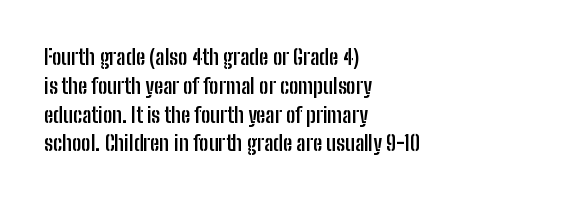
Leftover space on each line is placed entirely after the last word. The baseline area is clear. Tracking value appears to be zero — textbook default spacing. Is the type bold? Yes — the strokes are clearly thick and heavy.
